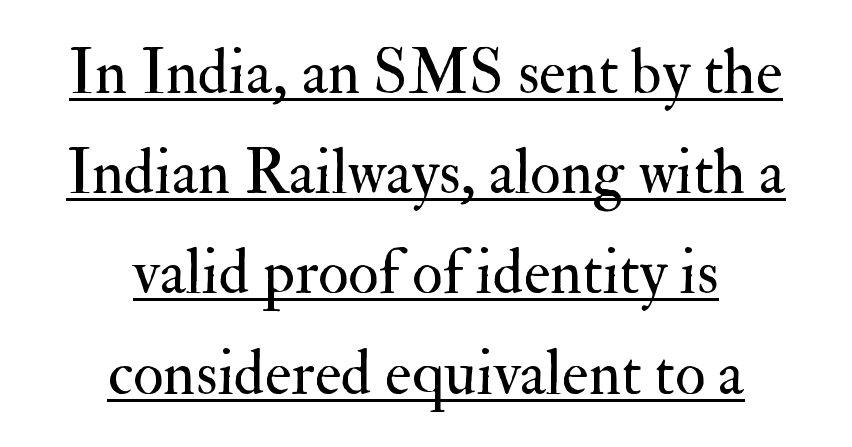
{"serif": "yes", "italic": "no", "bold": "no", "weight": "regular", "width": "normal", "stroke_contrast": "medium", "x_height": "small", "monospaced": "no", "underline": "yes", "align": "center", "line_spacing": "normal", "line_spacing_ratio": 1.59, "letter_spacing": "normal", "letter_spacing_em": 0.0, "glyph_px": 63}
